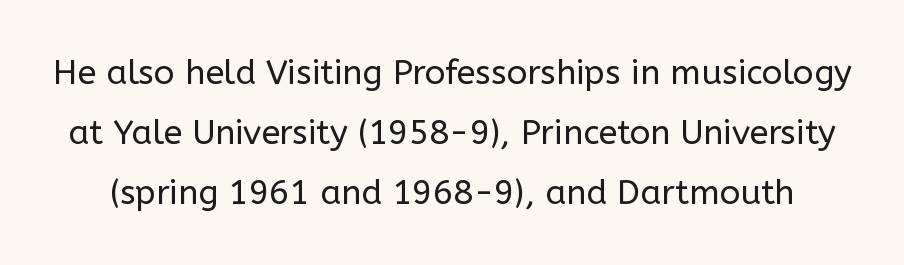
These lines are rendered in a variable-pitch font. Lines of text with bare space underneath. Tracking value appears to be zero — textbook default spacing. It's the straight-up-and-down kind of type. A typesetter would label this face a sans.
